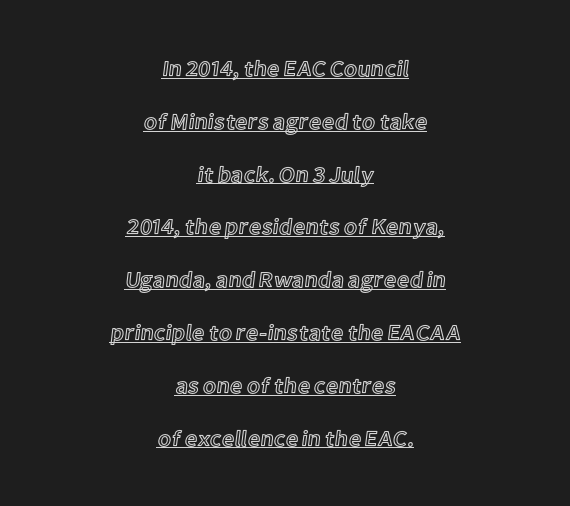
Glance below the letters and you will spot a drawn line. Short note: letters normally spaced. Vertically, the passage feels expansive, rows floating well apart. Alignment: centered.
